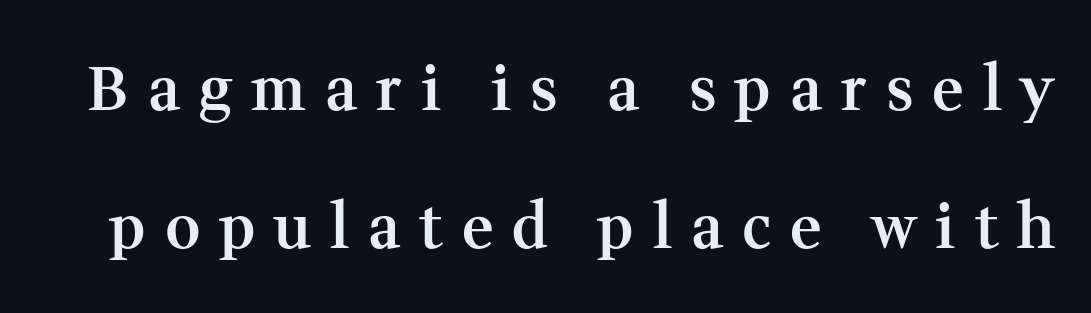
The image shows 61 px semibold serif type, upright; set loose line spacing (2.27x), unusually wide letter spacing (+0.31 em), not underlined; medium stroke contrast and a medium x-height.
